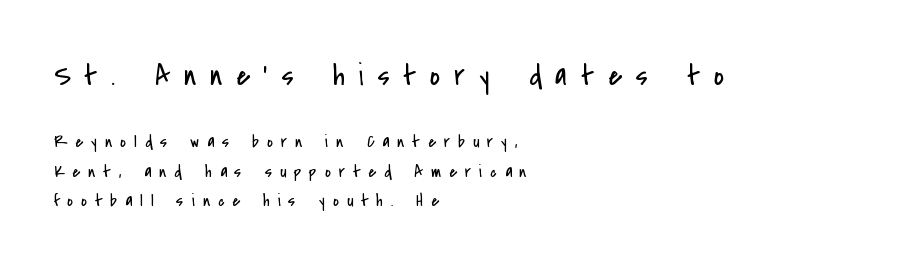
Q: Is the text bold? A: No.
Q: Is the text italic (slanted)? A: No, it is upright.
Q: Is the typeface a serif or a sans-serif typeface? A: Sans-serif.
Q: Is the text underlined? A: No.
Q: How is the paragraph aligned? A: Left-aligned.
Q: Is the spacing between letters normal or unusually wide? A: Unusually wide.
Q: Is the spacing between lines tight, normal or loose? A: Normal.
Q: Which block of text is set in a larger size, the first (top) or the second (bottom)? A: The first (top) one.
Q: Width (condensed, normal, or wide)? A: Condensed.
Q: Stroke contrast? A: Low.
Q: x-height? A: Small.
Q: Monospaced? A: No.
